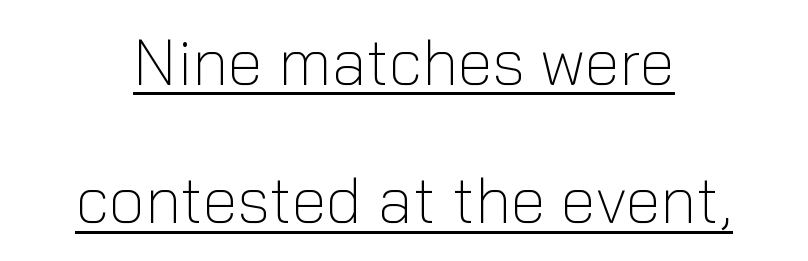
To sum up the face: it is a sans, with no serifs. Students, observe the line beneath the letters — that is underlining. Nobody touched the tracking dial on this one. Is there any slant? The stems are plumb. The space between consecutive lines is lavish. Weight: regular or lighter.
